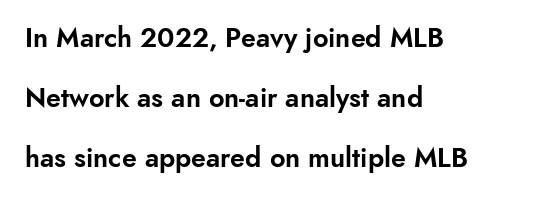
Q: Is the text italic (slanted)? A: No, it is upright.
Q: Is the text underlined? A: No.
Q: How is the paragraph aligned? A: Left-aligned.
Q: Is the spacing between letters normal or unusually wide? A: Normal.
Q: Is the spacing between lines tight, normal or loose? A: Loose.
